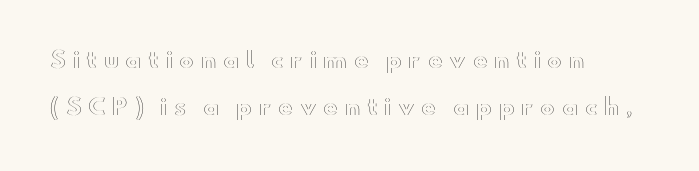
The image shows 22 px text type, upright; set left-aligned, loose line spacing (2.15x), unusually wide letter spacing (+0.3 em), not underlined.
